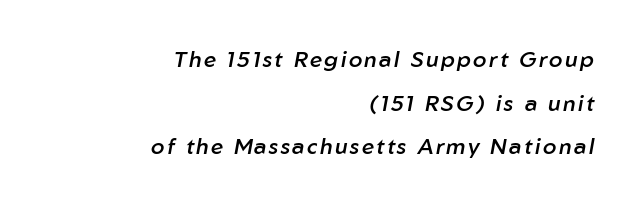
{"italic": "yes", "lean": "right", "slant_degrees": 10, "bold": "semi", "underline": "no", "align": "right", "line_spacing": "loose", "line_spacing_ratio": 1.98, "glyph_px": 22}
